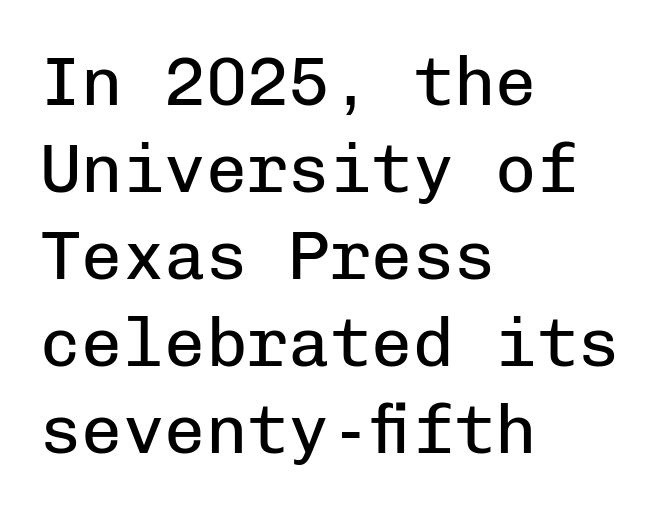
{"serif": "no", "italic": "no", "bold": "no", "weight": "regular", "width": "normal", "stroke_contrast": "low", "x_height": "medium", "monospaced": "yes", "underline": "no", "align": "left", "line_spacing": "normal", "line_spacing_ratio": 1.26, "letter_spacing": "normal", "letter_spacing_em": 0.0, "glyph_px": 69}
